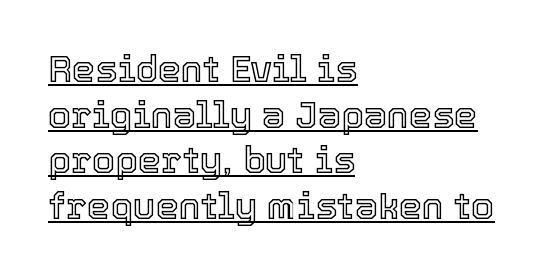
This sample has the flowing, uneven cadence of proportional lettering. This is the regular roman posture of the typeface. Check the space under the baseline: a stroke is drawn there. Casual observation: everything's shoved over to the left. The gaps between neighbouring characters are ordinary and unremarkable.
